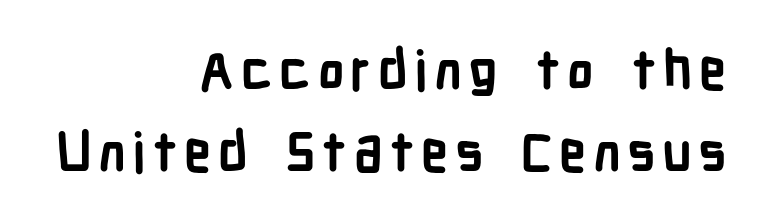
Posture: vertical. Set as a true bold cut, around the 700 mark. No word sits above an underline. You could not count columns in this text — the font is proportionally spaced. Right-aligned paragraph, ragged on the left. Line spacing here is normal.
